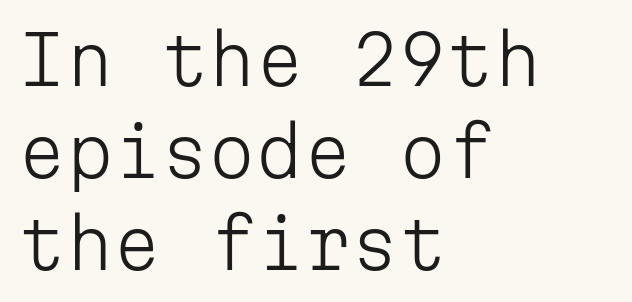
Every stem runs plumb, perpendicular to the baseline. This is sans-serif lettering, the kind often seen on screens and signage. The leading is moderate, giving the passage an even texture. Summary of weight: not heavy and not bold. Do the characters align in a grid? Yes, the font is monospaced. Anything drawn beneath the words? Only blank space.
